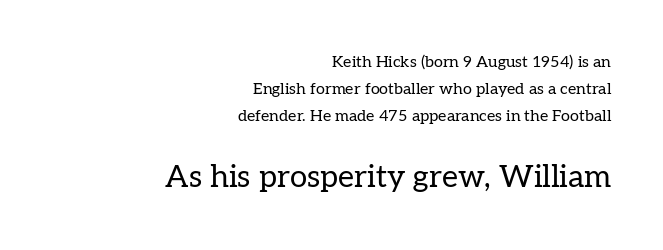
The image shows 31 px regular-weight serif type, upright; set right-aligned, normal line spacing (1.7x), normal letter spacing, not underlined; the second (bottom) block is 1.94x larger; low stroke contrast and a medium x-height.
